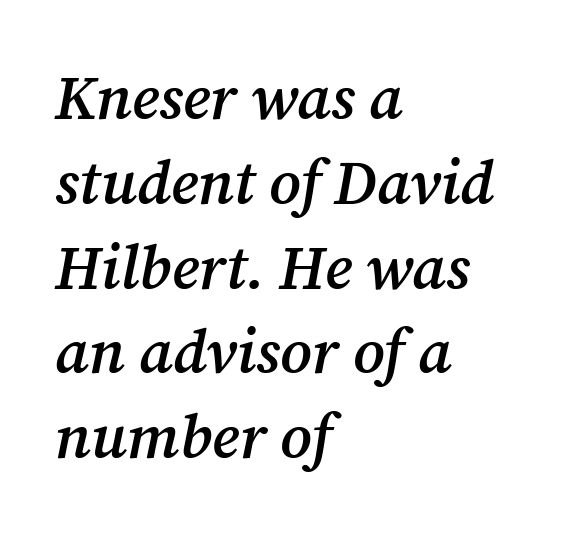
Q: Is the text bold? A: Semi-bold.
Q: Is the text italic (slanted)? A: Yes, it leans right by about 12 degrees.
Q: Is the typeface a serif or a sans-serif typeface? A: Serif.
Q: Is the text underlined? A: No.
Q: How is the paragraph aligned? A: Left-aligned.
Q: Is the spacing between letters normal or unusually wide? A: Normal.
Q: Is the spacing between lines tight, normal or loose? A: Normal.
Q: Width (condensed, normal, or wide)? A: Normal.
Q: Stroke contrast? A: Medium.
Q: x-height? A: Medium.
Q: Monospaced? A: No.
